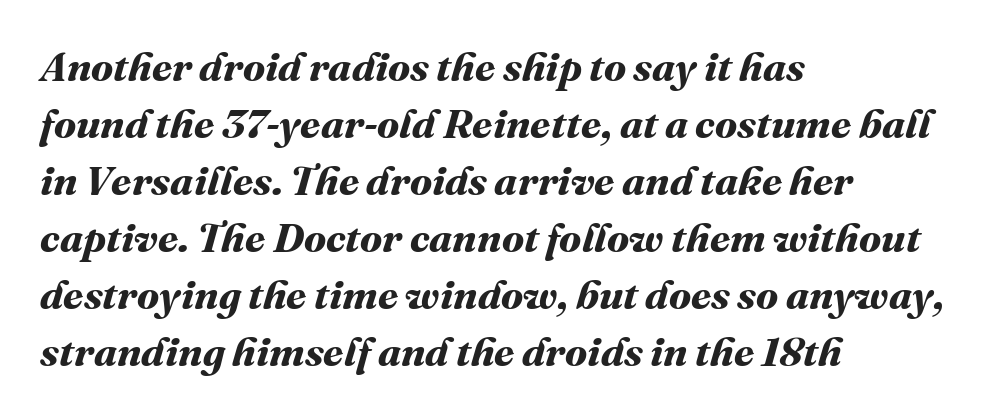
Characters follow at the spacing the type designer built in. Plain, unruled lines of type. Evenly set lines give the paragraph a standard silhouette. Typesetter's note: full bold, strokes at maximum text heaviness.
